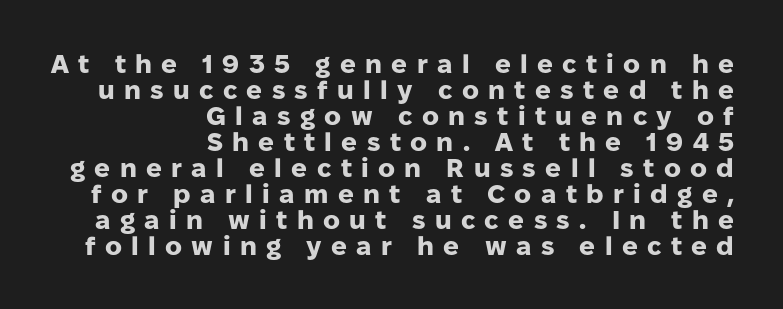
The image shows 26 px bold type, upright; set right-aligned, tight line spacing (1.0x), unusually wide letter spacing (+0.36 em), not underlined.
